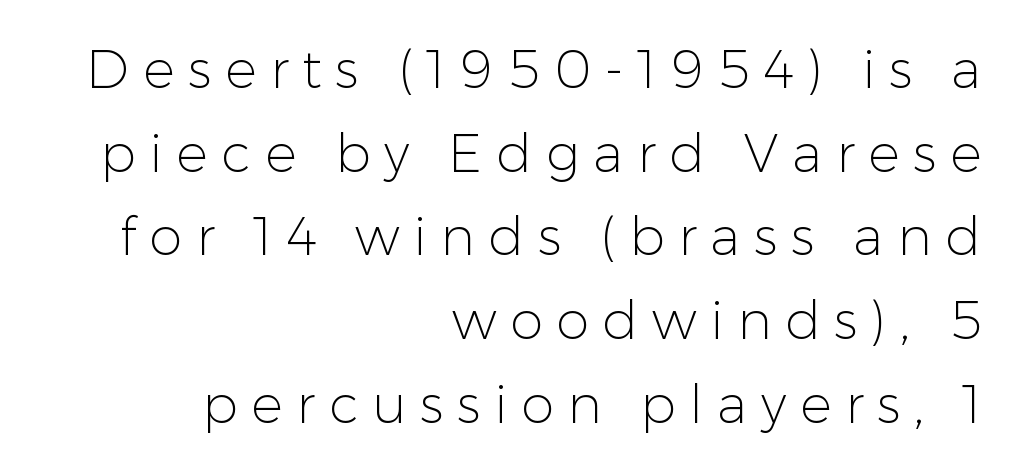
The image shows 53 px light sans-serif type, upright; set right-aligned, normal line spacing (1.58x), unusually wide letter spacing (+0.26 em), not underlined; low stroke contrast and a medium x-height.
